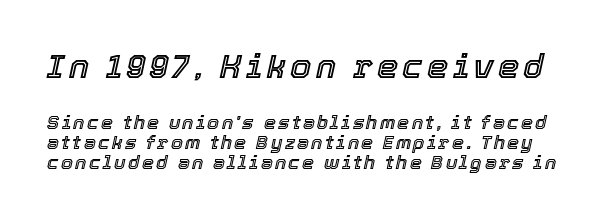
Q: Is the text italic (slanted)? A: Yes, it leans right by about 12 degrees.
Q: Is the text underlined? A: No.
Q: Is the spacing between lines tight, normal or loose? A: Tight.
Q: Which block of text is set in a larger size, the first (top) or the second (bottom)? A: The first (top) one.
Q: Width (condensed, normal, or wide)? A: Normal.
Q: x-height? A: Medium.
Q: Monospaced? A: No.
